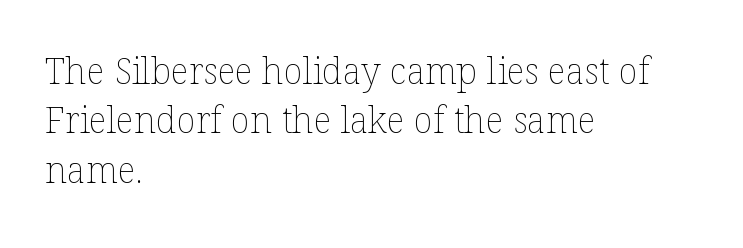
Summary of weight: not heavy and not bold. Vertically, the passage feels balanced, rows spaced as you'd expect. A roman cut, with each character standing at attention. Honestly, the letter spacing is just normal — you wouldn't notice it. Note the varied advance widths — an 'i' is clearly narrower than an 'm'.
